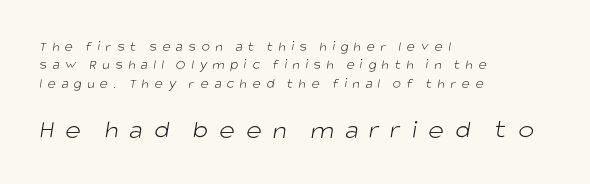
The image shows 27 px text type; set left-aligned, normal line spacing (1.32x), unusually wide letter spacing (+0.4 em), not underlined; the second (bottom) block is 1.93x larger.
